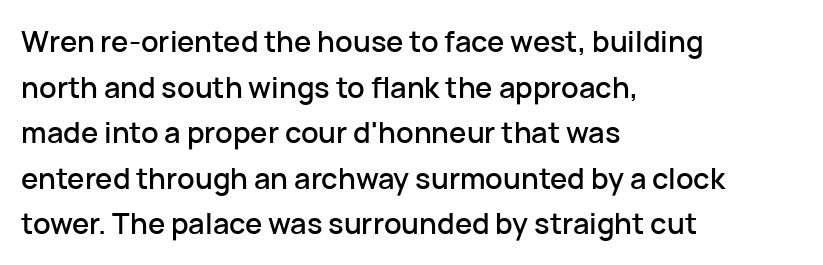
{"serif": "no", "italic": "no", "width": "normal", "stroke_contrast": "low", "x_height": "medium", "monospaced": "no", "underline": "no", "align": "left", "line_spacing": "normal", "line_spacing_ratio": 1.57, "letter_spacing": "normal", "letter_spacing_em": 0.0, "glyph_px": 29}
